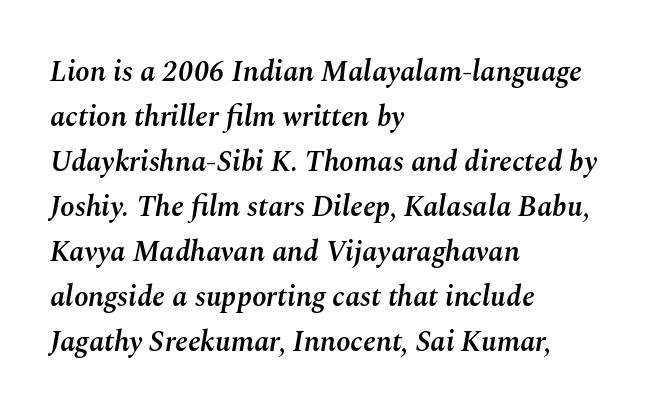
{"italic": "yes", "lean": "right", "slant_degrees": 10, "bold": "semi", "weight": "semibold", "width": "normal", "stroke_contrast": "medium", "x_height": "medium", "monospaced": "no", "underline": "no", "align": "left", "line_spacing": "normal", "line_spacing_ratio": 1.55, "letter_spacing": "normal", "letter_spacing_em": 0.0, "glyph_px": 29}
